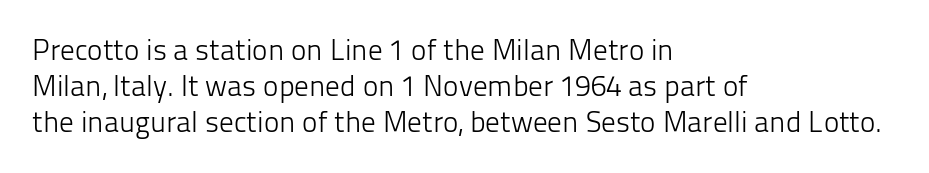
The space beneath each line is pristine and unruled. Between one letter and the next there's only the usual sliver of space. Casual observation: everything's shoved over to the left. Each new line begins a customary step beneath the previous one.
